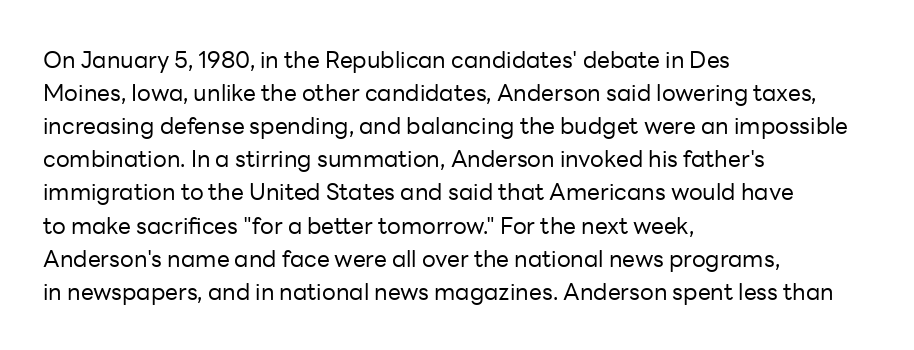
{"italic": "no", "bold": "no", "underline": "no", "align": "left", "line_spacing": "normal", "line_spacing_ratio": 1.44, "letter_spacing": "normal", "letter_spacing_em": 0.0, "glyph_px": 23}
